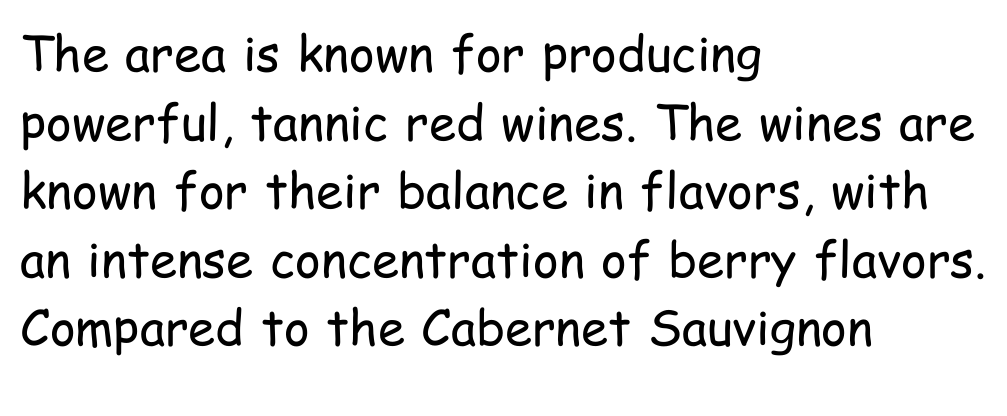
The image shows 49 px regular-weight, condensed sans-serif type, upright; set left-aligned, normal line spacing (1.4x), normal letter spacing, not underlined; low stroke contrast and a medium x-height.
